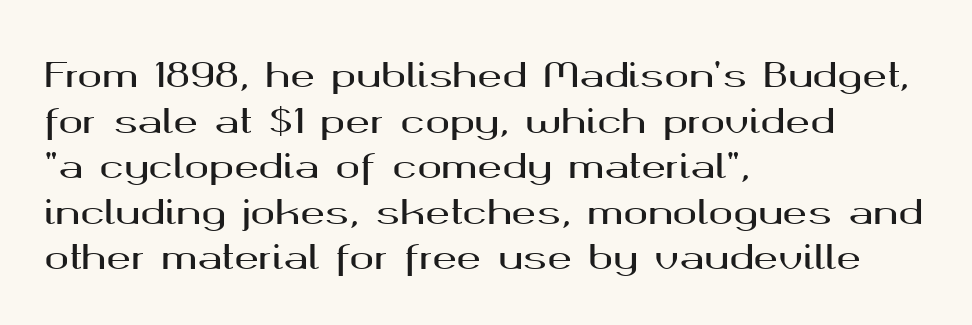
{"serif": "no", "italic": "no", "width": "wide", "stroke_contrast": "medium", "x_height": "medium", "monospaced": "no", "underline": "no", "align": "left", "line_spacing": "normal", "line_spacing_ratio": 1.38, "letter_spacing": "normal", "letter_spacing_em": 0.0, "glyph_px": 33}
